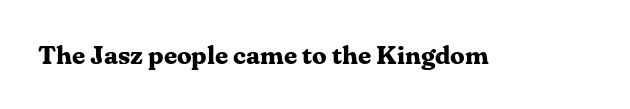
The image shows 26 px bold type, upright; set normal letter spacing, not underlined.
